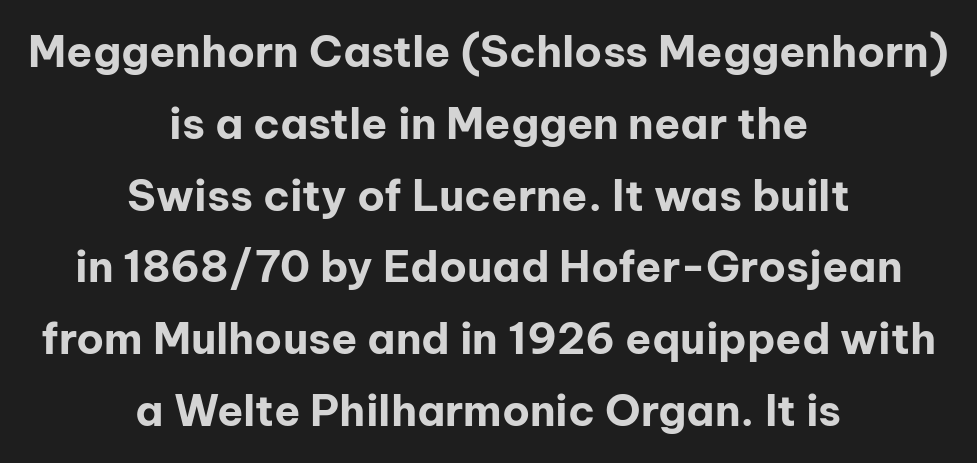
The image shows 43 px bold sans-serif type, upright; set centered, normal line spacing (1.67x), normal letter spacing, not underlined; low stroke contrast and a medium x-height.
